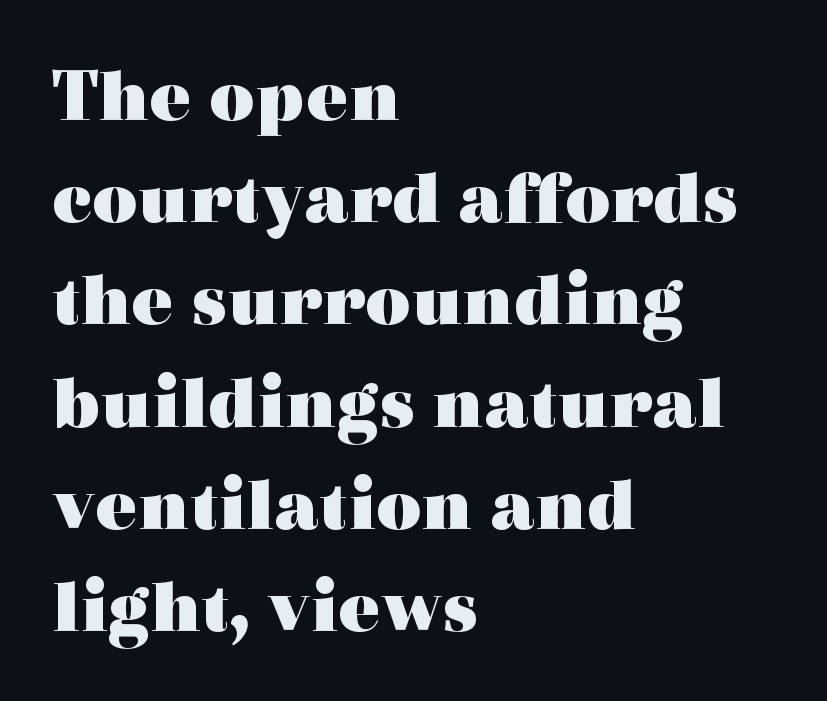
The rag falls on the right side of this text block. Compared with typical paragraphs, the rows here are spaced about the same. This is serif lettering, the kind often seen in printed books. The glyphs are unaccompanied by any horizontal stroke below them. Characters remain perfectly vertical along every line. You could call the tracking neutral — neither tight nor loose.
